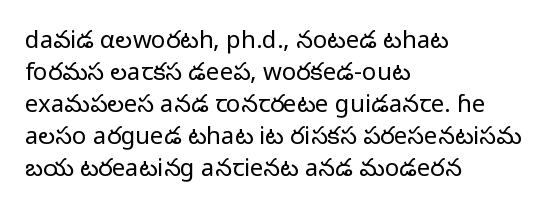
A bare baseline throughout the passage. Does the lettering tilt? It doesn't — this is upright. Leftover space on each line is placed entirely after the last word. Regarding leading, the lines here are spaced in the standard way. Inter-character spacing is left at the font's built-in metrics. Compared with a typical body face, this is equally light or lighter still.
